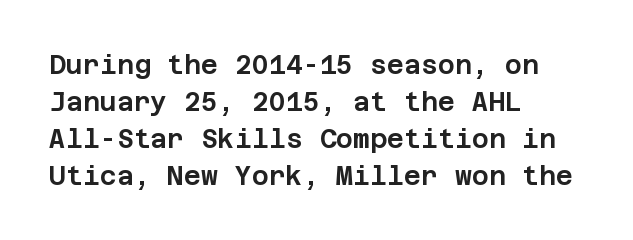
The image shows 26 px text type, upright; set left-aligned, normal line spacing (1.42x), normal letter spacing, not underlined.
